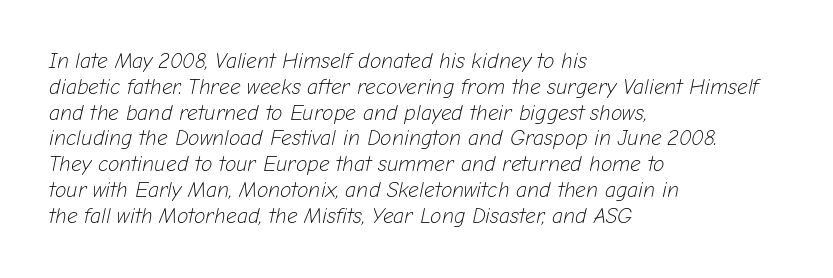
Q: Is the text bold? A: No.
Q: Is the text italic (slanted)? A: Yes, it leans right by about 12 degrees.
Q: Is the text underlined? A: No.
Q: How is the paragraph aligned? A: Left-aligned.
Q: Is the spacing between letters normal or unusually wide? A: Normal.
